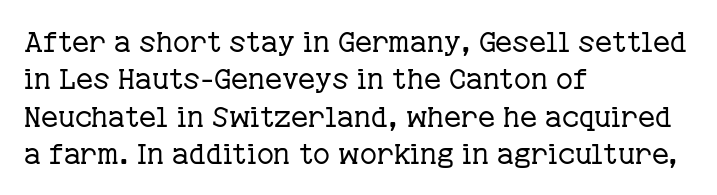
Nothing unusual about the tracking: characters are spaced as the font intends. In terms of leading, this rendering sits right in the middle. The strokes carry an ordinary text weight at most. The lettering stays uniformly vertical, giving the passage a roman look.
